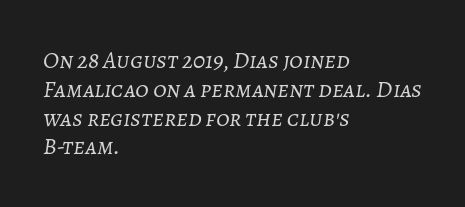
The image shows 24 px text type, italic (leaning right); set left-aligned, line spacing 1.2x, normal letter spacing, not underlined.
